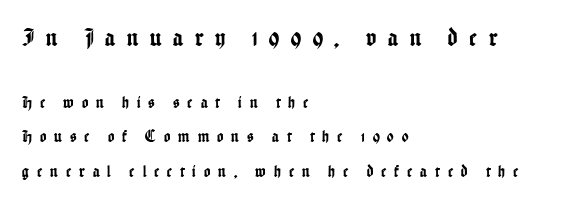
The horizontal fit of the characters is loose and conspicuously gappy. These lines were composed using upright roman letters. Summary of vertical rhythm: relaxed, with wide interline spacing. Every row of glyphs begins at an identical x-position on the left.
